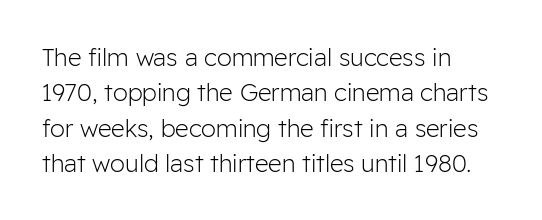
{"italic": "no", "bold": "no", "underline": "no", "align": "left", "line_spacing": "normal", "line_spacing_ratio": 1.47, "letter_spacing": "normal", "letter_spacing_em": 0.0, "glyph_px": 24}
